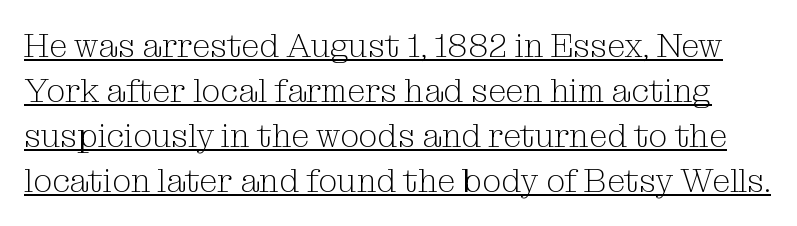
Descenders here cross a horizontal rule under the line. Do the characters align in a grid? No, the font is proportional. Every stem runs plumb, perpendicular to the baseline. Compared with typical paragraphs, the rows here are spaced about the same. The letterforms sit shoulder to shoulder at normal distance. Compared with a typical body face, this is equally light or lighter still.
